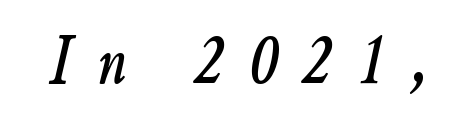
Q: Is the text italic (slanted)? A: Yes, it leans right by about 9 degrees.
Q: Is the text underlined? A: No.
Q: Is the spacing between letters normal or unusually wide? A: Unusually wide.
Q: Width (condensed, normal, or wide)? A: Condensed.
Q: Stroke contrast? A: Low.
Q: x-height? A: Small.
Q: Monospaced? A: No.
